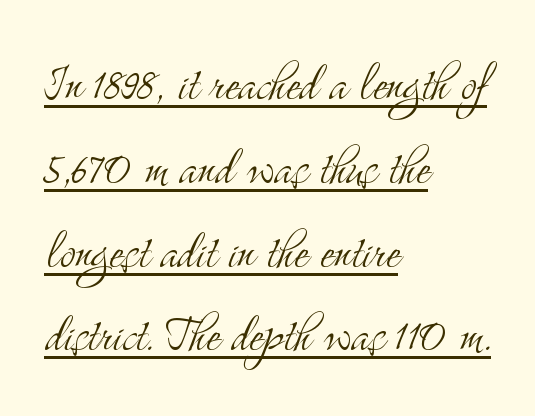
Proportional: the letters do not fall into vertical columns. Quick note: underline on. Stroke thickness stays within the range of a standard reading face or lighter.
